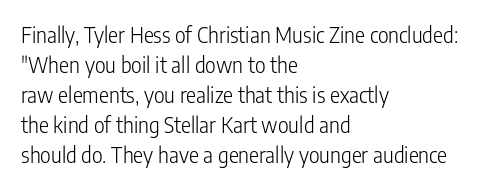
Q: Is the text bold? A: No.
Q: Is the text italic (slanted)? A: No, it is upright.
Q: Is the text underlined? A: No.
Q: How is the paragraph aligned? A: Left-aligned.
Q: Is the spacing between letters normal or unusually wide? A: Normal.
Q: Is the spacing between lines tight, normal or loose? A: Normal.
